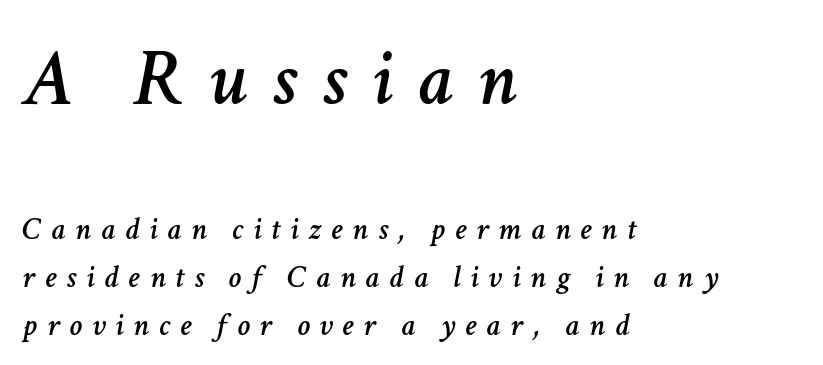
The image shows 80 px text type, italic (leaning right); set left-aligned, normal line spacing (1.5x), unusually wide letter spacing (+0.31 em), not underlined; the first (top) block is 2.5x larger; low stroke contrast and a medium x-height.
